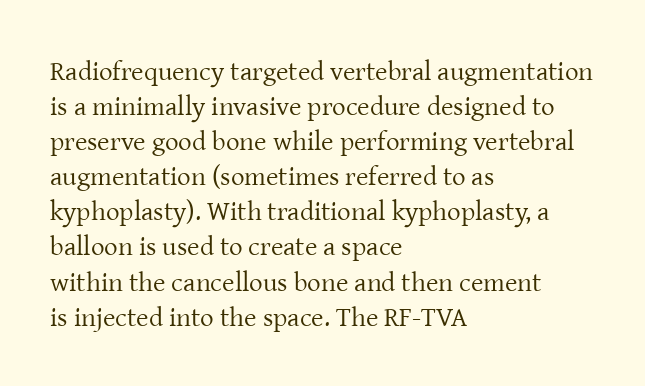
Style check: upright. Plain, unruled lines of type. The paragraph has a hard left edge and a soft right edge. This rendering leaves character spacing at its baseline value. A typesetter would call this leading conventional body-copy spacing. These glyphs show unthickened strokes, regular width or finer.
